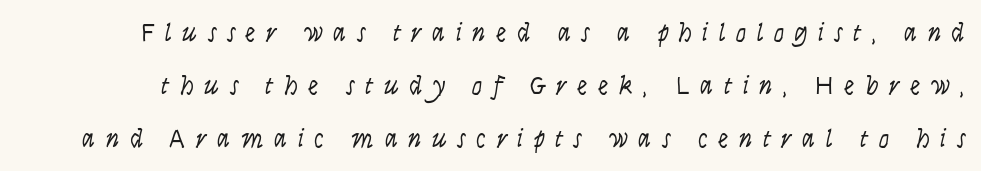
The image shows 26 px text type; set loose line spacing (2.03x), unusually wide letter spacing (+0.4 em), not underlined.
